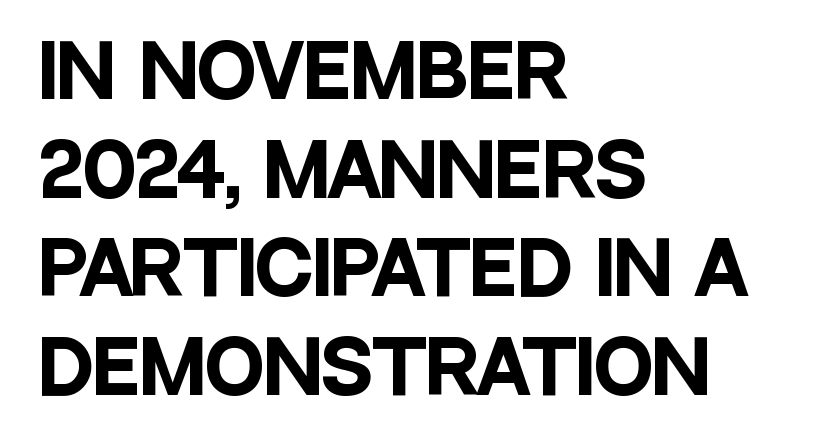
{"serif": "no", "italic": "no", "bold": "yes", "weight": "heavy", "width": "condensed", "stroke_contrast": "low", "x_height": "large", "monospaced": "no", "underline": "no", "align": "left", "line_spacing": "normal", "line_spacing_ratio": 1.39, "letter_spacing": "normal", "letter_spacing_em": 0.0, "glyph_px": 71}
